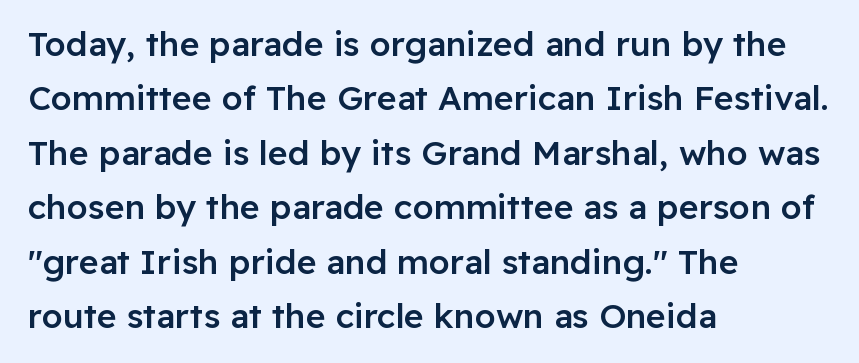
Q: Is the text bold? A: Semi-bold.
Q: Is the text italic (slanted)? A: No, it is upright.
Q: Is the typeface a serif or a sans-serif typeface? A: Sans-serif.
Q: Is the text underlined? A: No.
Q: How is the paragraph aligned? A: Left-aligned.
Q: Is the spacing between letters normal or unusually wide? A: Normal.
Q: Is the spacing between lines tight, normal or loose? A: Normal.
Q: Width (condensed, normal, or wide)? A: Normal.
Q: Stroke contrast? A: Low.
Q: x-height? A: Medium.
Q: Monospaced? A: No.
